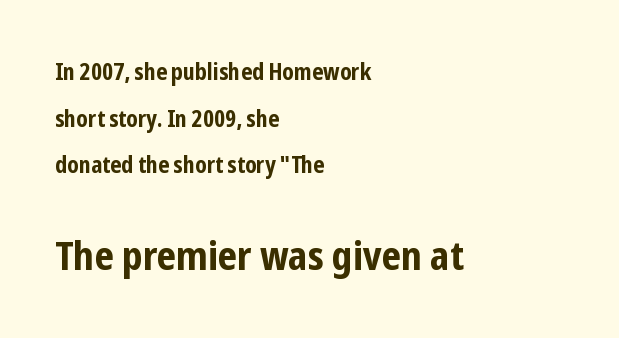
The image shows 40 px bold, condensed sans-serif type, upright; set left-aligned, loose line spacing (2.03x), normal letter spacing, not underlined; the second (bottom) block is 1.74x larger; low stroke contrast and a medium x-height.
